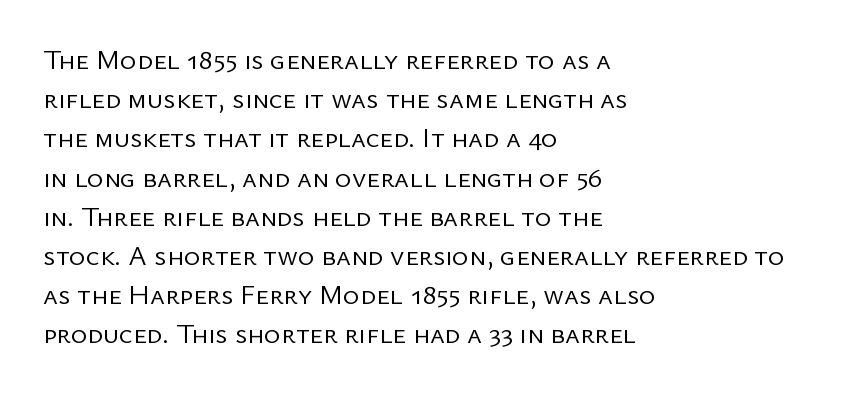
The image shows 28 px regular-weight sans-serif type, upright; set left-aligned, normal line spacing (1.4x), normal letter spacing, not underlined; low stroke contrast and a medium x-height.
